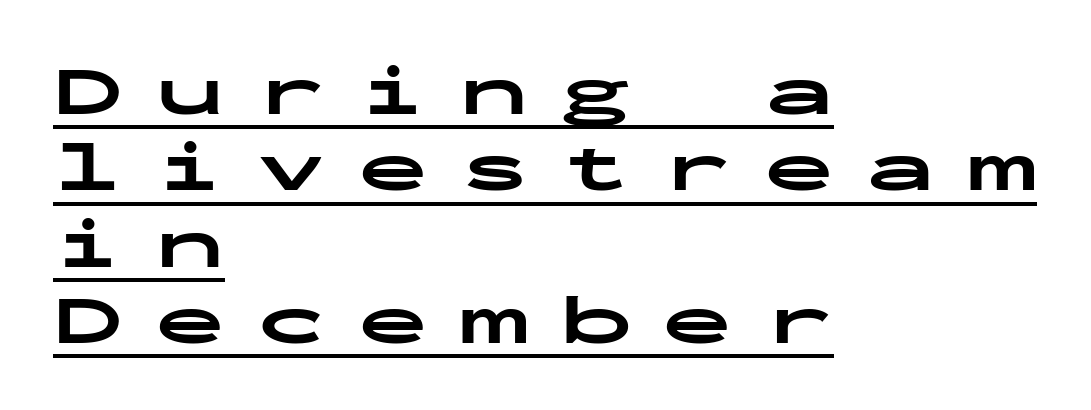
You could barely slide anything between these rows. These lines are rendered in a fixed-pitch font. Does a line run under the words? Yes, clearly. You could only call the tracking loose — the letters float apart. Teacher's note: observe the even left margin — that is flush-left alignment. The typesetting leans heavy: a genuine bold.
